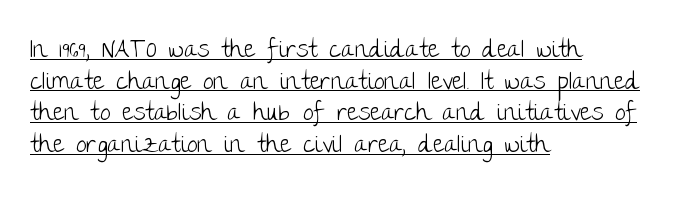
{"italic": "no", "bold": "no", "underline": "yes", "align": "left", "line_spacing": "normal", "line_spacing_ratio": 1.32, "letter_spacing": "normal", "letter_spacing_em": 0.0, "glyph_px": 24}
